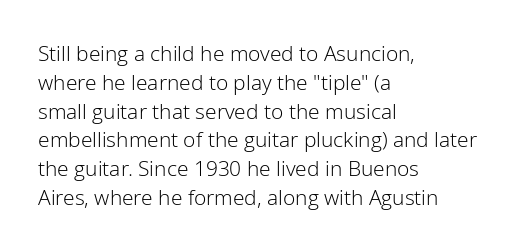
Q: Is the text bold? A: No.
Q: Is the text italic (slanted)? A: No, it is upright.
Q: Is the text underlined? A: No.
Q: How is the paragraph aligned? A: Left-aligned.
Q: Is the spacing between letters normal or unusually wide? A: Normal.
Q: Is the spacing between lines tight, normal or loose? A: Normal.
